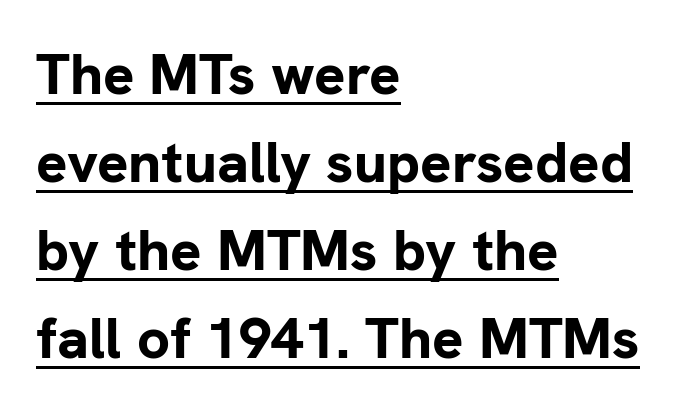
{"serif": "no", "italic": "no", "bold": "yes", "weight": "bold", "width": "normal", "stroke_contrast": "low", "x_height": "medium", "monospaced": "no", "underline": "yes", "align": "left", "line_spacing": "normal", "line_spacing_ratio": 1.52, "letter_spacing": "normal", "letter_spacing_em": 0.0, "glyph_px": 58}
